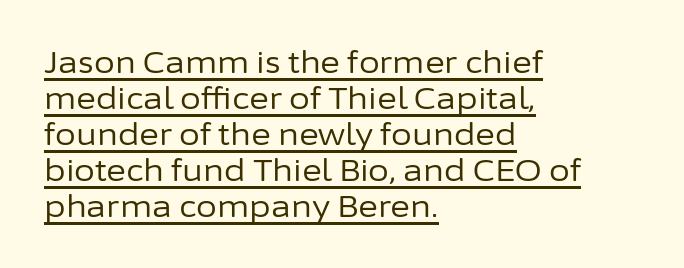
Look at the bottom of the vertical strokes: they stop flat, with no serifs. The specimen reads as upright at a glance. Quick note: underline on. Short note: letters normally spaced. Reading down the block, your eye returns to a fixed left position each line.
